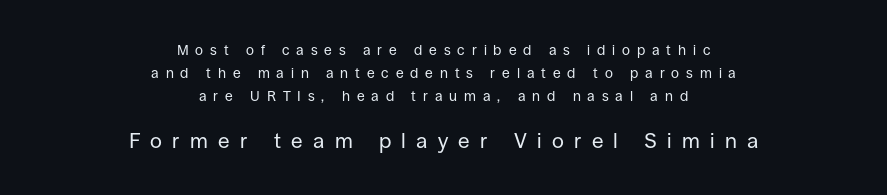
The image shows 21 px text type, upright; set centered, normal line spacing (1.64x), unusually wide letter spacing (+0.49 em), not underlined; the second (bottom) block is 1.5x larger.
